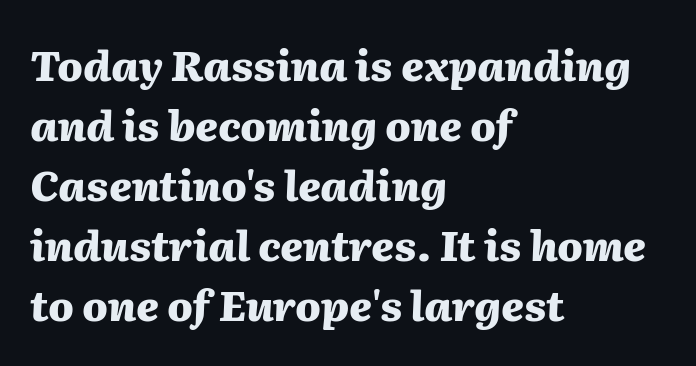
The image shows 42 px heavy type, italic (leaning right); set left-aligned, normal line spacing (1.43x), normal letter spacing, not underlined; medium stroke contrast and a medium x-height.
